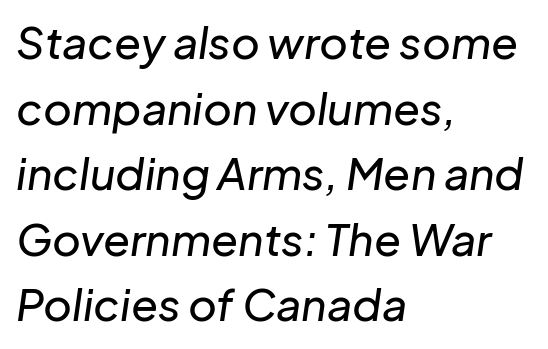
Q: Is the text italic (slanted)? A: Yes, it leans right by about 8 degrees.
Q: Is the text underlined? A: No.
Q: How is the paragraph aligned? A: Left-aligned.
Q: Is the spacing between letters normal or unusually wide? A: Normal.
Q: Is the spacing between lines tight, normal or loose? A: Normal.
Q: Width (condensed, normal, or wide)? A: Normal.
Q: Stroke contrast? A: Low.
Q: x-height? A: Medium.
Q: Monospaced? A: No.
